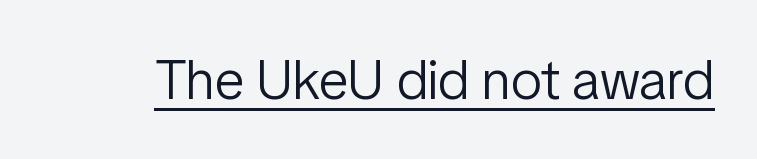
The image shows 56 px light, condensed sans-serif type, upright; set normal letter spacing, underlined; low stroke contrast and a medium x-height.
